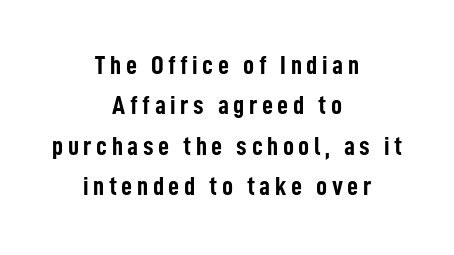
The image shows 27 px bold type, upright; set centered, normal line spacing (1.5x), not underlined.
